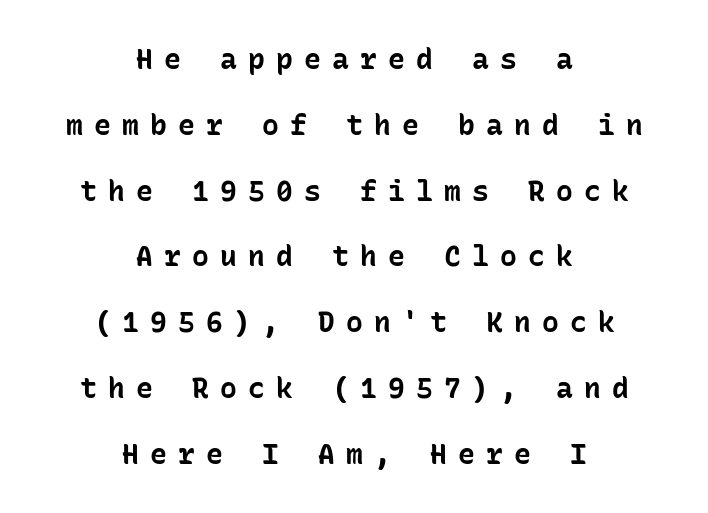
The image shows 28 px bold sans-serif type, upright, monospaced; set centered, loose line spacing (2.35x), unusually wide letter spacing (+0.4 em), not underlined; low stroke contrast and a medium x-height.
